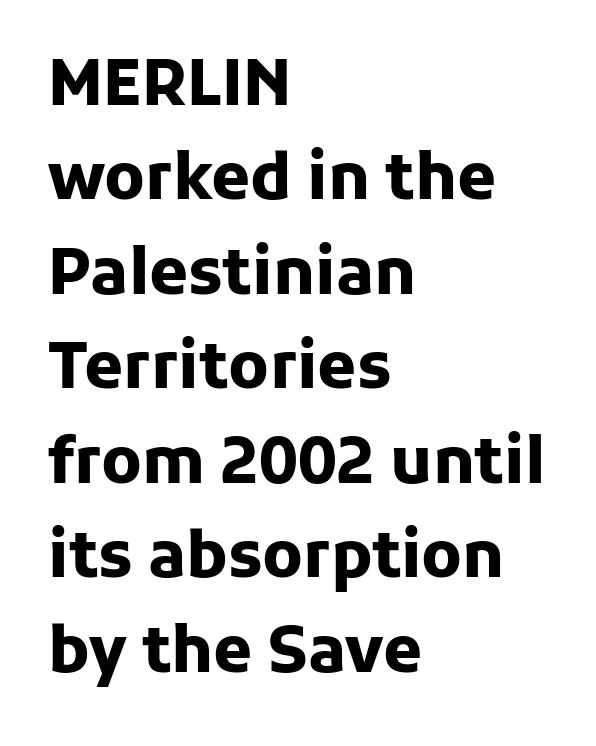
The image shows 63 px heavy sans-serif type, upright; set left-aligned, normal line spacing (1.5x), normal letter spacing, not underlined; low stroke contrast and a medium x-height.
